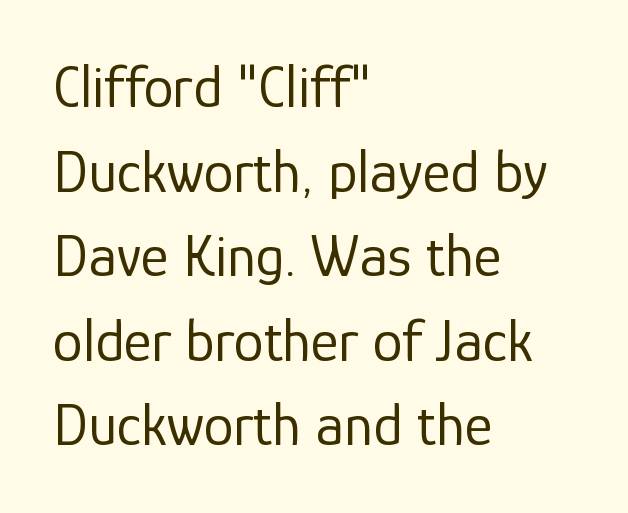
{"serif": "no", "italic": "no", "bold": "no", "weight": "regular", "width": "normal", "stroke_contrast": "low", "x_height": "medium", "monospaced": "no", "underline": "no", "align": "left", "line_spacing": "normal", "line_spacing_ratio": 1.41, "letter_spacing": "normal", "letter_spacing_em": 0.0, "glyph_px": 60}
